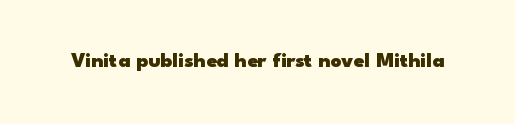
{"italic": "no", "bold": "yes", "underline": "no", "letter_spacing": "normal", "letter_spacing_em": 0.0, "glyph_px": 21}
